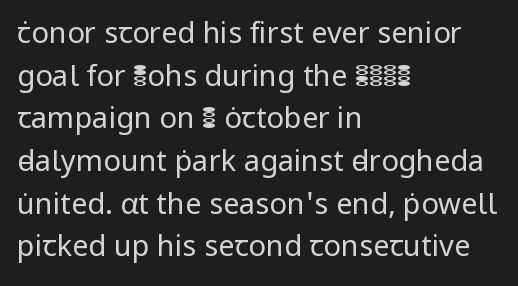
{"serif": "no", "italic": "no", "bold": "no", "weight": "regular", "width": "normal", "stroke_contrast": "low", "x_height": "medium", "monospaced": "no", "underline": "no", "align": "left", "line_spacing": "normal", "line_spacing_ratio": 1.47, "letter_spacing": "normal", "letter_spacing_em": 0.0, "glyph_px": 29}
